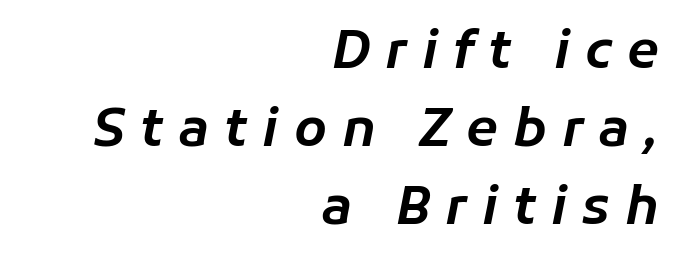
{"italic": "yes", "lean": "right", "slant_degrees": 11, "width": "normal", "stroke_contrast": "low", "x_height": "medium", "monospaced": "no", "underline": "no", "align": "right", "line_spacing": "normal", "line_spacing_ratio": 1.5, "letter_spacing": "wide", "letter_spacing_em": 0.29, "glyph_px": 52}
